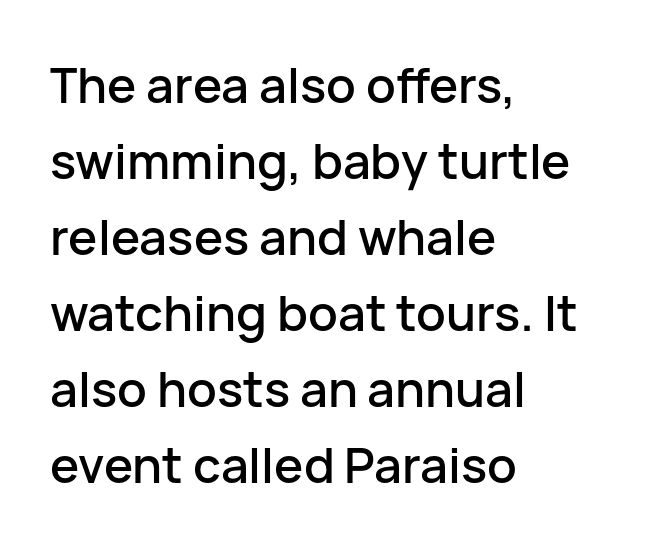
Q: Is the text italic (slanted)? A: No, it is upright.
Q: Is the typeface a serif or a sans-serif typeface? A: Sans-serif.
Q: Is the text underlined? A: No.
Q: How is the paragraph aligned? A: Left-aligned.
Q: Is the spacing between letters normal or unusually wide? A: Normal.
Q: Is the spacing between lines tight, normal or loose? A: Normal.
Q: Width (condensed, normal, or wide)? A: Normal.
Q: Stroke contrast? A: Low.
Q: x-height? A: Medium.
Q: Monospaced? A: No.
